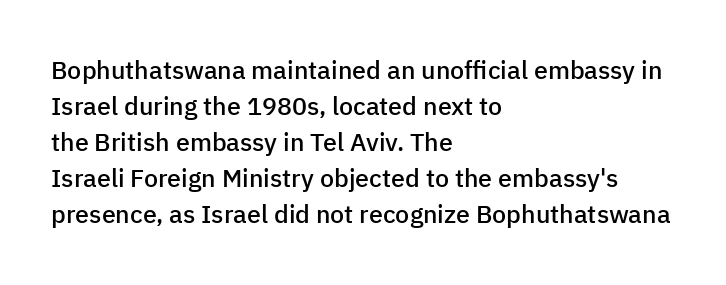
No italicization has been applied; the sample stays upright. How heavy is the stroke? Medium-heavy — a semibold, shy of bold. Default kerning and tracking; the words read as compact shapes. In CSS terms this would be text-align: left. Line spacing here is normal. The specimen omits any rule beneath the text block's lines.
